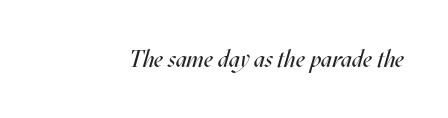
Q: Is the text bold? A: No.
Q: Is the text italic (slanted)? A: Yes, it leans right by about 17 degrees.
Q: Is the text underlined? A: No.
Q: Is the spacing between letters normal or unusually wide? A: Normal.
